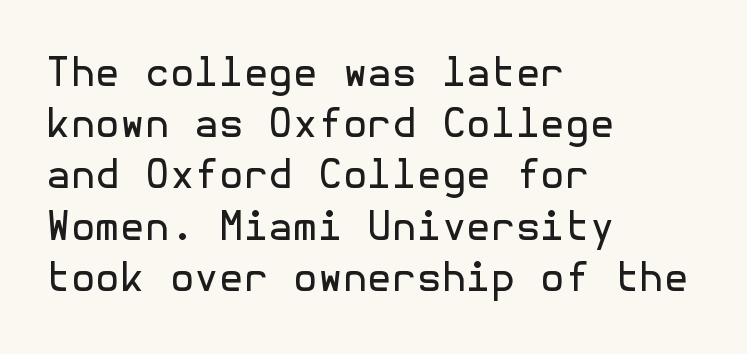
Check the space under the baseline: it is left empty. Characters follow at the spacing the type designer built in. Ascenders rise straight up at ninety degrees. Vertically, the passage feels balanced, rows spaced as you'd expect. Stems here are at most as thick as an everyday book face. Reading down the block, your eye returns to a fixed left position each line.
